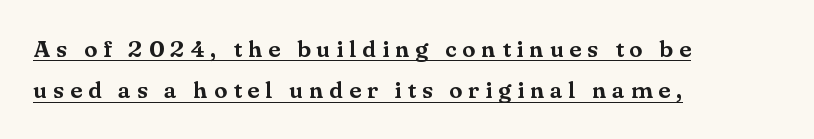
Q: Is the text italic (slanted)? A: No, it is upright.
Q: Is the text underlined? A: Yes.
Q: How is the paragraph aligned? A: Left-aligned.
Q: Is the spacing between letters normal or unusually wide? A: Unusually wide.
